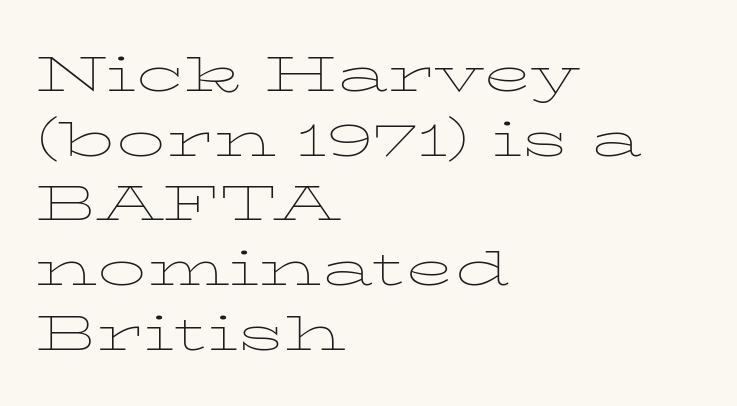
{"serif": "yes", "italic": "no", "bold": "no", "weight": "thin", "width": "wide", "stroke_contrast": "low", "x_height": "medium", "monospaced": "no", "underline": "no", "align": "left", "line_spacing": "normal", "line_spacing_ratio": 1.32, "letter_spacing": "normal", "letter_spacing_em": 0.0, "glyph_px": 49}
